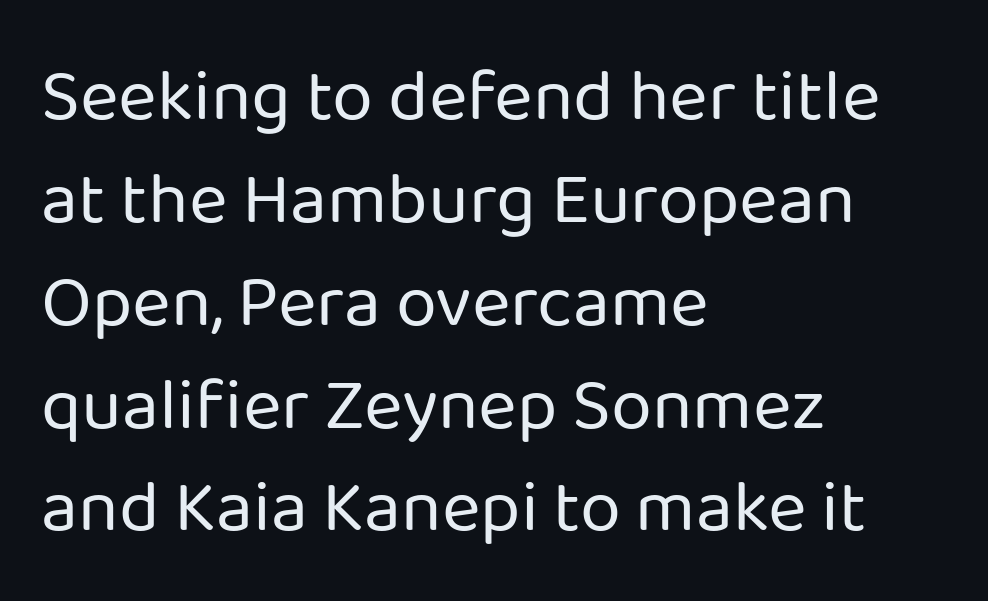
The image shows 74 px regular-weight sans-serif type, upright; set left-aligned, normal line spacing (1.39x), normal letter spacing, not underlined; low stroke contrast and a medium x-height.
